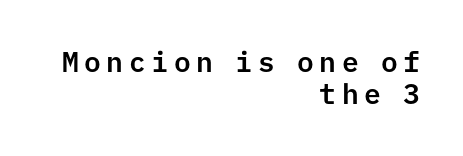
Q: Is the text italic (slanted)? A: No, it is upright.
Q: Is the typeface a serif or a sans-serif typeface? A: Sans-serif.
Q: Is the text underlined? A: No.
Q: How is the paragraph aligned? A: Right-aligned.
Q: Is the spacing between letters normal or unusually wide? A: Unusually wide.
Q: Is the spacing between lines tight, normal or loose? A: Tight.
Q: Width (condensed, normal, or wide)? A: Normal.
Q: Stroke contrast? A: Low.
Q: x-height? A: Medium.
Q: Monospaced? A: Yes.
